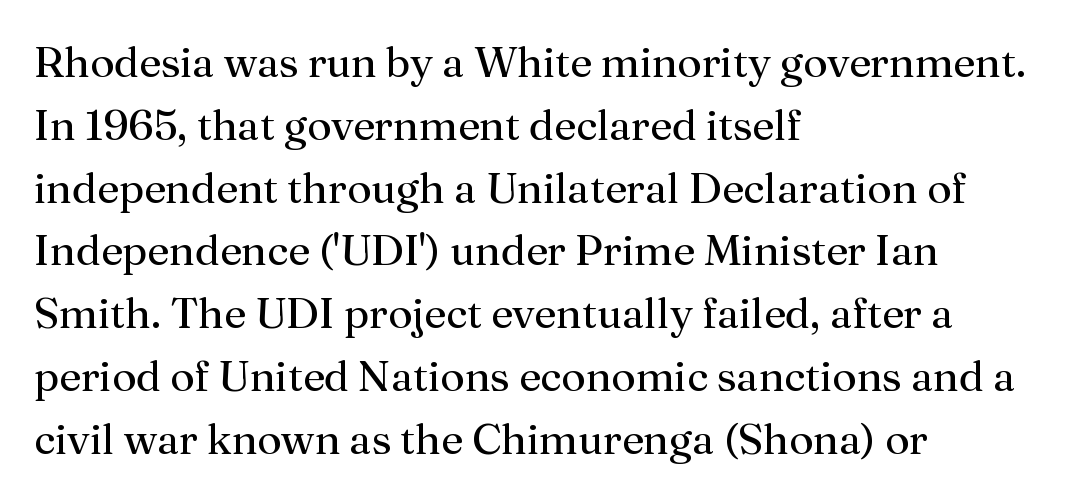
{"serif": "yes", "italic": "no", "bold": "no", "weight": "regular", "width": "normal", "stroke_contrast": "medium", "x_height": "medium", "monospaced": "no", "underline": "no", "align": "left", "line_spacing": "normal", "line_spacing_ratio": 1.46, "letter_spacing": "normal", "letter_spacing_em": 0.0, "glyph_px": 43}
